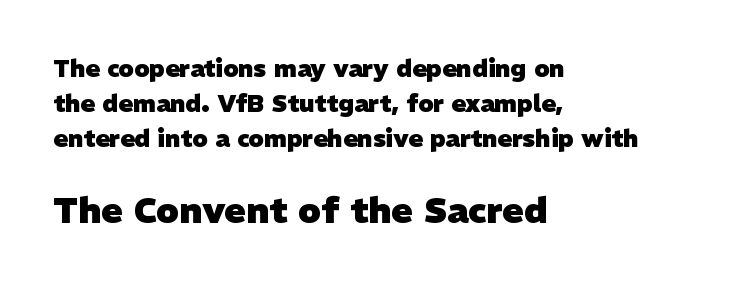
The image shows 36 px heavy sans-serif type; set left-aligned, normal line spacing (1.46x), normal letter spacing, not underlined; the second (bottom) block is 1.5x larger; low stroke contrast and a medium x-height.
